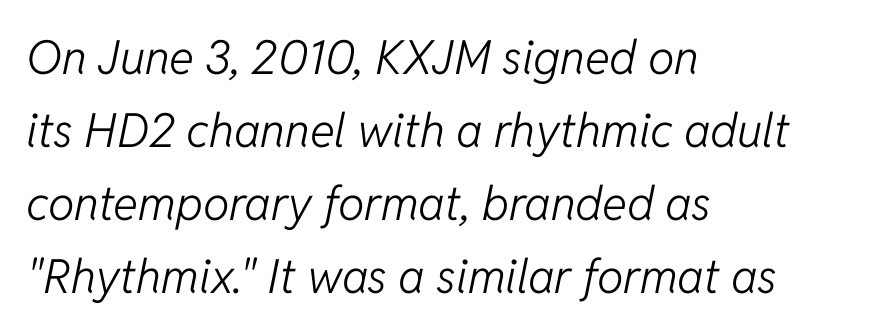
The image shows 47 px light type, italic (leaning right); set left-aligned, normal line spacing (1.55x), normal letter spacing, not underlined; low stroke contrast and a medium x-height.
